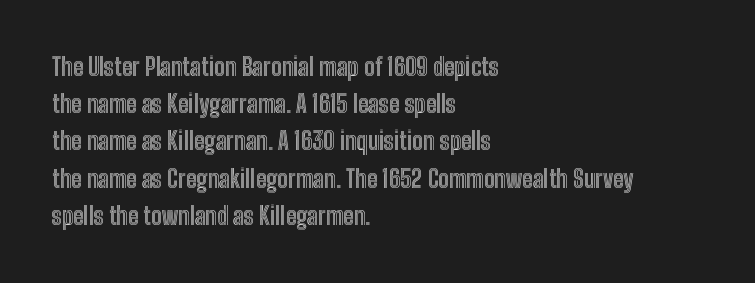
The image shows 24 px text type, upright; set left-aligned, normal line spacing (1.55x), normal letter spacing, not underlined.
